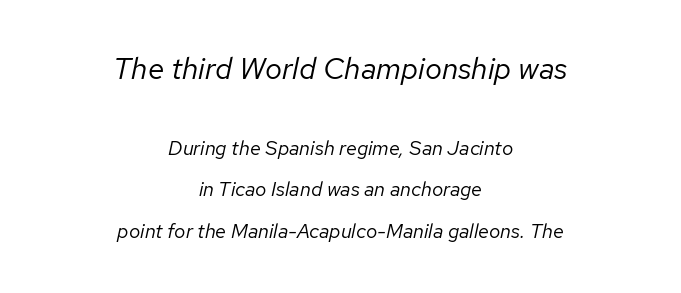
Q: Is the text bold? A: No.
Q: Is the text italic (slanted)? A: Yes, it leans right by about 12 degrees.
Q: Is the text underlined? A: No.
Q: How is the paragraph aligned? A: Centered.
Q: Is the spacing between letters normal or unusually wide? A: Normal.
Q: Is the spacing between lines tight, normal or loose? A: Loose.
Q: Which block of text is set in a larger size, the first (top) or the second (bottom)? A: The first (top) one.
Q: Width (condensed, normal, or wide)? A: Normal.
Q: Stroke contrast? A: Low.
Q: x-height? A: Medium.
Q: Monospaced? A: No.
